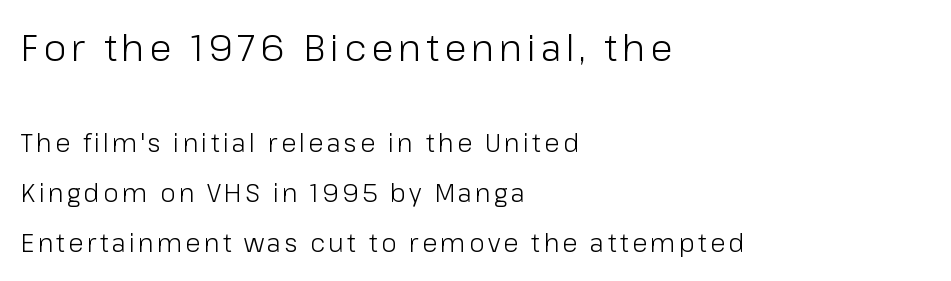
Q: Is the text bold? A: No.
Q: Is the text italic (slanted)? A: No, it is upright.
Q: Is the typeface a serif or a sans-serif typeface? A: Sans-serif.
Q: Is the text underlined? A: No.
Q: How is the paragraph aligned? A: Left-aligned.
Q: Is the spacing between lines tight, normal or loose? A: Loose.
Q: Which block of text is set in a larger size, the first (top) or the second (bottom)? A: The first (top) one.
Q: Width (condensed, normal, or wide)? A: Normal.
Q: Stroke contrast? A: Low.
Q: x-height? A: Medium.
Q: Monospaced? A: No.
